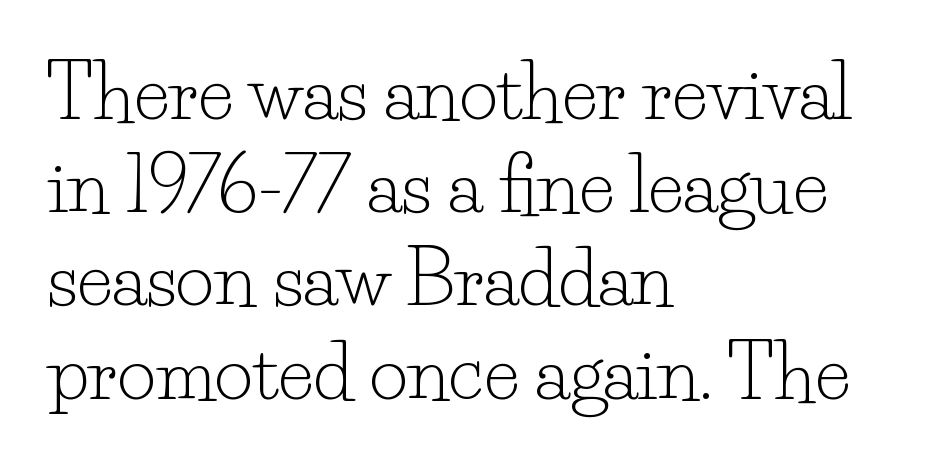
Q: Is the text bold? A: No.
Q: Is the text italic (slanted)? A: No, it is upright.
Q: Is the typeface a serif or a sans-serif typeface? A: Serif.
Q: Is the text underlined? A: No.
Q: How is the paragraph aligned? A: Left-aligned.
Q: Is the spacing between letters normal or unusually wide? A: Normal.
Q: Is the spacing between lines tight, normal or loose? A: Normal.
Q: Width (condensed, normal, or wide)? A: Normal.
Q: Stroke contrast? A: Low.
Q: x-height? A: Small.
Q: Monospaced? A: No.
